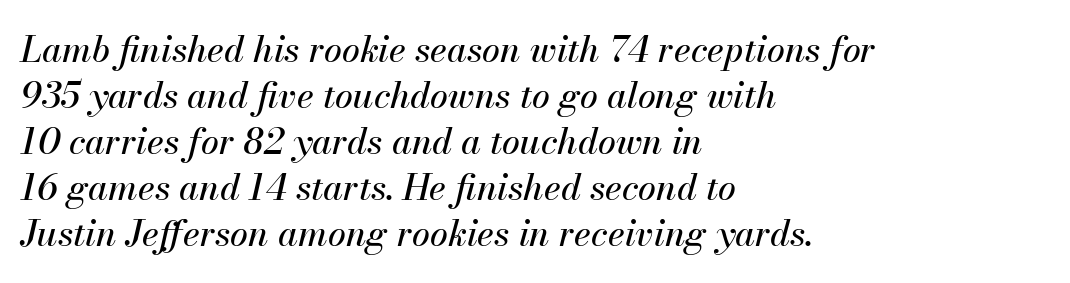
The image shows 36 px text type, italic (leaning right); set left-aligned, normal line spacing (1.28x), normal letter spacing, not underlined; medium stroke contrast and a small x-height.
